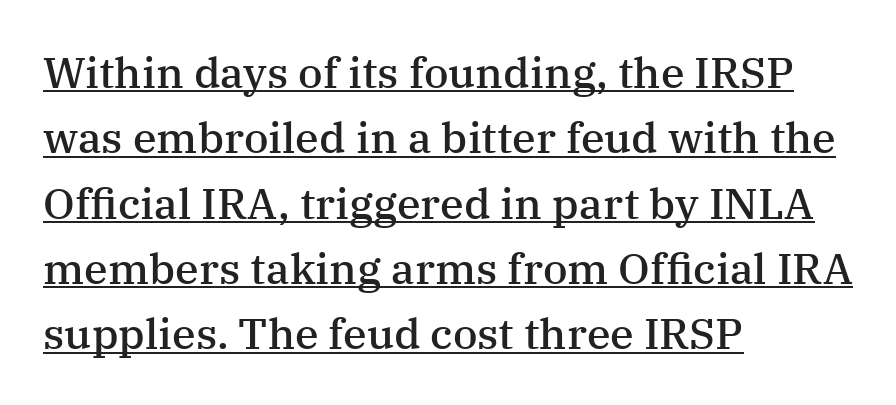
Q: Is the text bold? A: Semi-bold.
Q: Is the text italic (slanted)? A: No, it is upright.
Q: Is the typeface a serif or a sans-serif typeface? A: Serif.
Q: Is the text underlined? A: Yes.
Q: How is the paragraph aligned? A: Left-aligned.
Q: Is the spacing between letters normal or unusually wide? A: Normal.
Q: Is the spacing between lines tight, normal or loose? A: Normal.
Q: Width (condensed, normal, or wide)? A: Normal.
Q: Stroke contrast? A: Medium.
Q: x-height? A: Medium.
Q: Monospaced? A: No.
